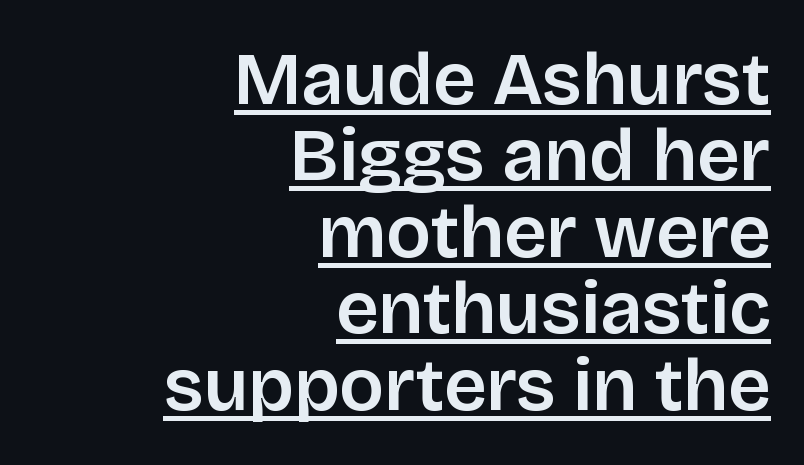
Caption: lettering with a line underneath. One-word summary of the alignment: right. Tall strokes in this sample are plumb rather than angled. The letters sit at their default tracking, neither squeezed nor spread.
